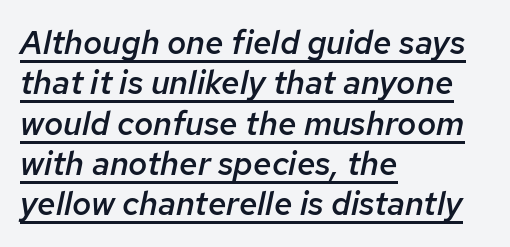
The image shows 33 px semibold type, italic (leaning right); set left-aligned, line spacing 1.22x, normal letter spacing, underlined; low stroke contrast and a medium x-height.
